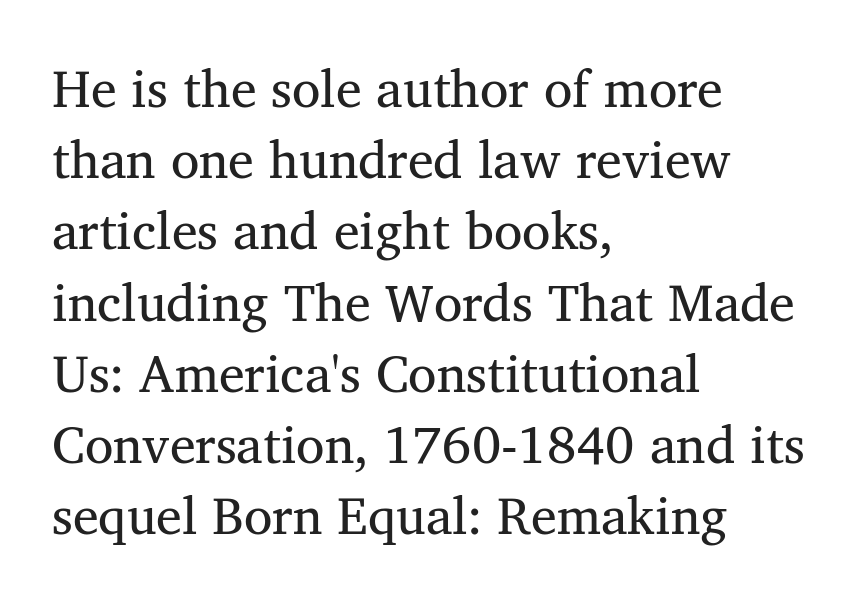
The image shows 52 px regular-weight serif type, upright; set left-aligned, normal line spacing (1.37x), normal letter spacing, not underlined; medium stroke contrast and a medium x-height.
